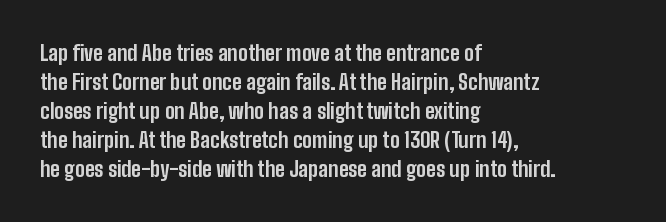
Q: Is the text bold? A: Yes.
Q: Is the text italic (slanted)? A: No, it is upright.
Q: Is the text underlined? A: No.
Q: How is the paragraph aligned? A: Left-aligned.
Q: Is the spacing between letters normal or unusually wide? A: Normal.
Q: Is the spacing between lines tight, normal or loose? A: Normal.
